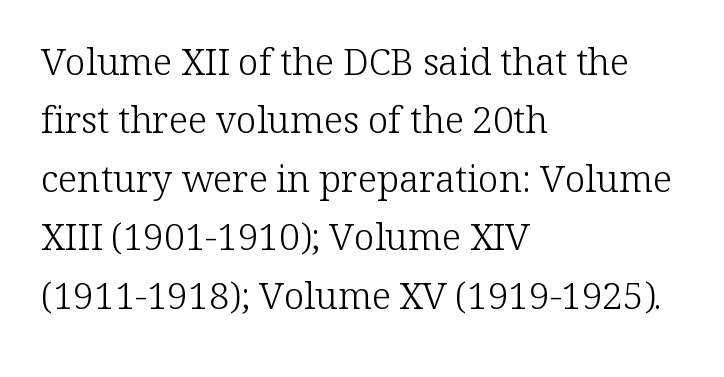
Q: Is the text bold? A: No.
Q: Is the text italic (slanted)? A: No, it is upright.
Q: Is the typeface a serif or a sans-serif typeface? A: Serif.
Q: Is the text underlined? A: No.
Q: How is the paragraph aligned? A: Left-aligned.
Q: Is the spacing between letters normal or unusually wide? A: Normal.
Q: Is the spacing between lines tight, normal or loose? A: Normal.
Q: Width (condensed, normal, or wide)? A: Normal.
Q: Stroke contrast? A: Low.
Q: x-height? A: Medium.
Q: Monospaced? A: No.
